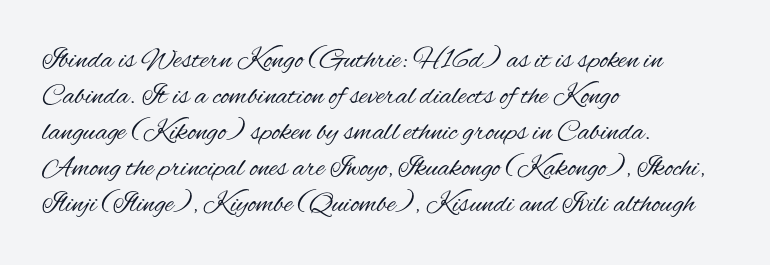
Q: Is the text bold? A: No.
Q: Is the text italic (slanted)? A: Yes.
Q: Is the typeface a serif or a sans-serif typeface? A: Sans-serif.
Q: Is the text underlined? A: No.
Q: How is the paragraph aligned? A: Left-aligned.
Q: Is the spacing between letters normal or unusually wide? A: Normal.
Q: Width (condensed, normal, or wide)? A: Condensed.
Q: Stroke contrast? A: Medium.
Q: x-height? A: Small.
Q: Monospaced? A: No.
